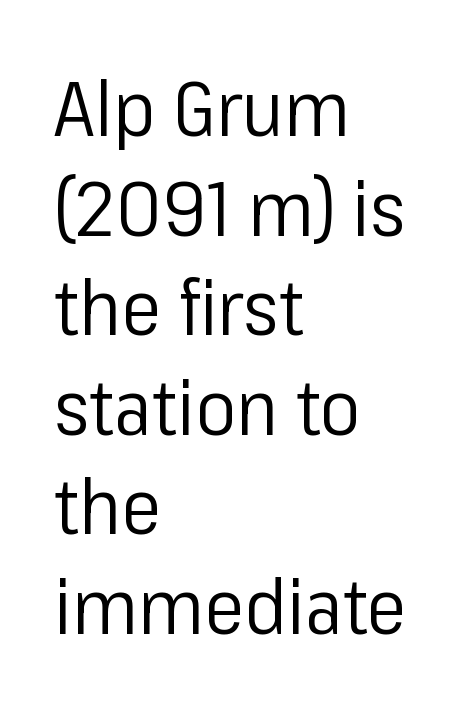
The image shows 76 px regular-weight sans-serif type, upright; set left-aligned, normal line spacing (1.31x), normal letter spacing, not underlined; low stroke contrast and a medium x-height.
